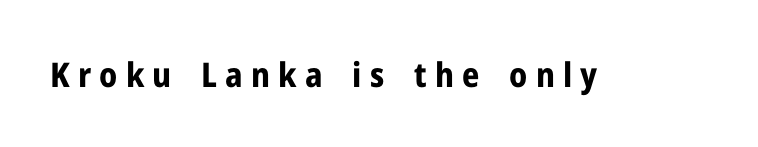
{"serif": "no", "italic": "no", "bold": "yes", "weight": "bold", "width": "normal", "stroke_contrast": "low", "x_height": "medium", "monospaced": "no", "underline": "no", "letter_spacing": "wide", "letter_spacing_em": 0.24, "glyph_px": 34}
